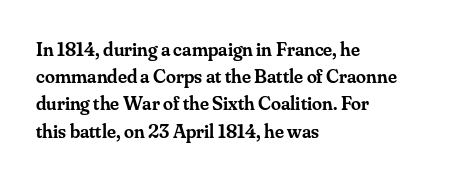
Normally led — the rows are evenly, conventionally spaced. The baseline area is clear. The passage shown is semibold, sitting just below true bold. Style check: upright.
